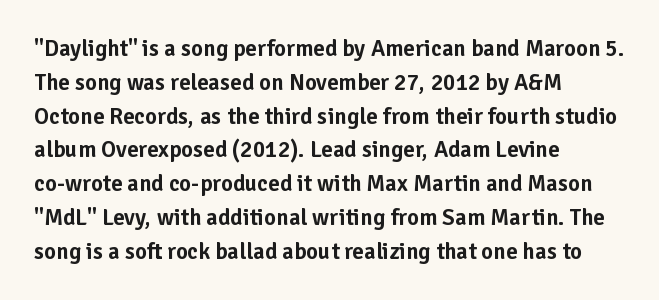
Q: Is the text italic (slanted)? A: No, it is upright.
Q: Is the text underlined? A: No.
Q: How is the paragraph aligned? A: Left-aligned.
Q: Is the spacing between letters normal or unusually wide? A: Normal.
Q: Is the spacing between lines tight, normal or loose? A: Normal.
